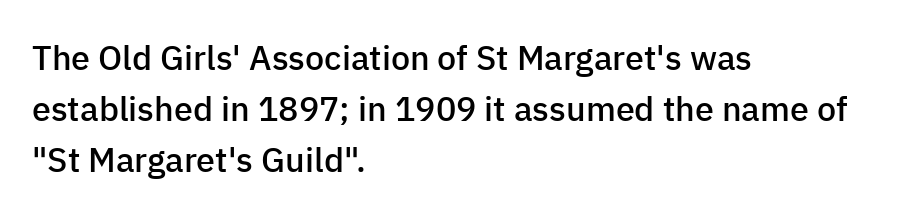
Q: Is the text bold? A: Semi-bold.
Q: Is the text italic (slanted)? A: No, it is upright.
Q: Is the typeface a serif or a sans-serif typeface? A: Sans-serif.
Q: Is the text underlined? A: No.
Q: How is the paragraph aligned? A: Left-aligned.
Q: Is the spacing between letters normal or unusually wide? A: Normal.
Q: Is the spacing between lines tight, normal or loose? A: Normal.
Q: Width (condensed, normal, or wide)? A: Normal.
Q: Stroke contrast? A: Low.
Q: x-height? A: Medium.
Q: Monospaced? A: No.
